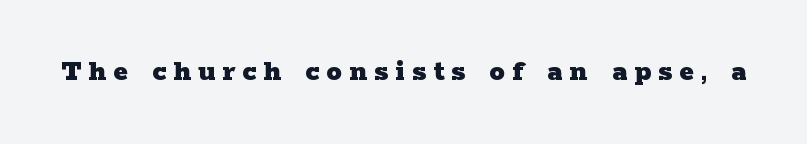
{"serif": "yes", "italic": "no", "bold": "yes", "weight": "heavy", "width": "wide", "stroke_contrast": "low", "x_height": "medium", "monospaced": "no", "underline": "no", "letter_spacing": "wide", "letter_spacing_em": 0.23, "glyph_px": 31}
